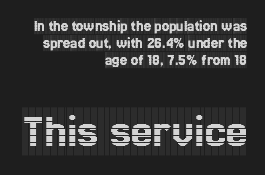
The image shows 48 px condensed serif type, upright; set right-aligned, tight line spacing (1.06x), normal letter spacing, not underlined; the second (bottom) block is 3.0x larger; a large x-height.
